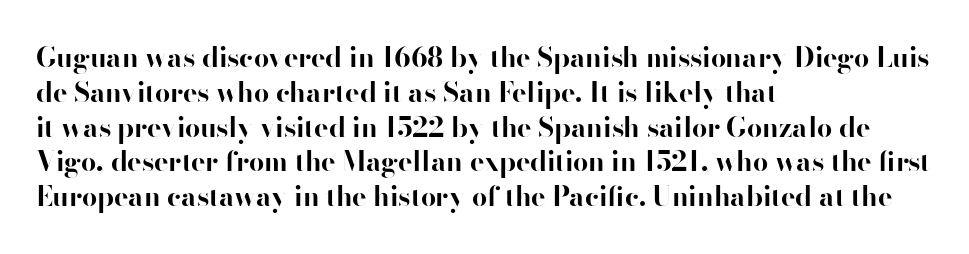
The words here are not underlined. Style check: upright. Typesetter's note: full bold, strokes at maximum text heaviness. Left-aligned paragraph, ragged on the right. One glance says typical: line gaps are just what's usual. Look at the tracking — it's just the regular setting, nothing added.
